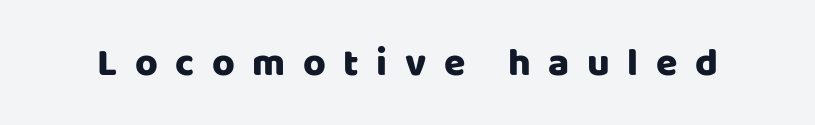
{"serif": "no", "italic": "no", "width": "normal", "stroke_contrast": "low", "x_height": "large", "monospaced": "no", "underline": "no", "letter_spacing": "wide", "letter_spacing_em": 0.45, "glyph_px": 39}
